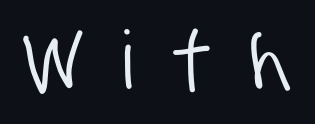
{"serif": "no", "width": "condensed", "stroke_contrast": "low", "x_height": "large", "monospaced": "no", "underline": "no", "letter_spacing": "wide", "letter_spacing_em": 0.49, "glyph_px": 80}
